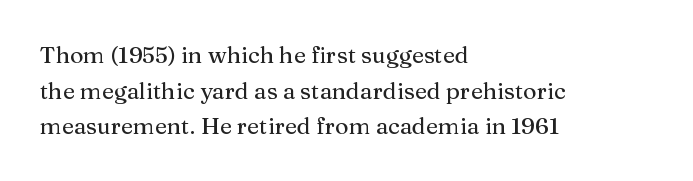
Q: Is the text italic (slanted)? A: No, it is upright.
Q: Is the text underlined? A: No.
Q: How is the paragraph aligned? A: Left-aligned.
Q: Is the spacing between letters normal or unusually wide? A: Normal.
Q: Is the spacing between lines tight, normal or loose? A: Normal.
